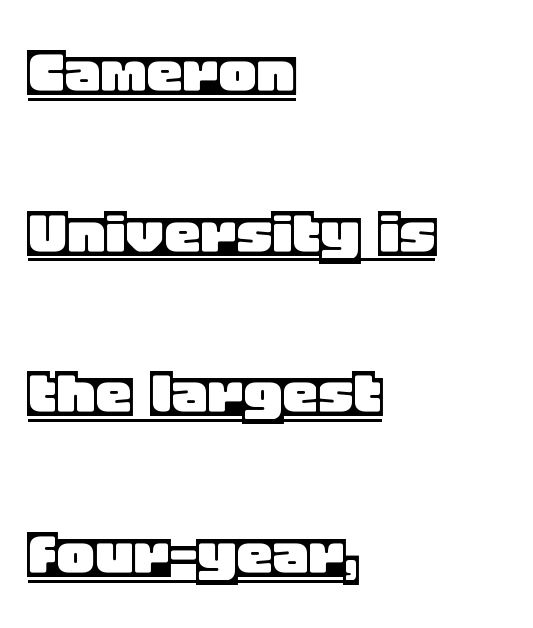
Q: Is the text italic (slanted)? A: No, it is upright.
Q: Is the text underlined? A: Yes.
Q: How is the paragraph aligned? A: Left-aligned.
Q: Is the spacing between letters normal or unusually wide? A: Normal.
Q: Is the spacing between lines tight, normal or loose? A: Loose.
Q: Width (condensed, normal, or wide)? A: Normal.
Q: x-height? A: Large.
Q: Monospaced? A: No.
